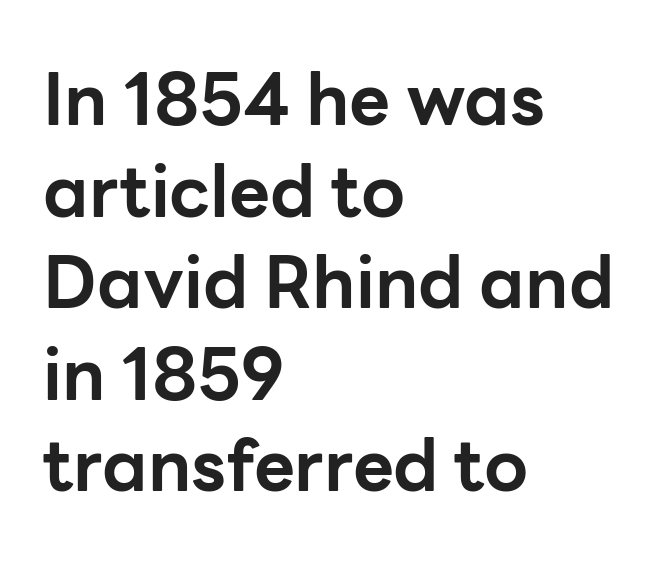
The image shows 71 px bold sans-serif type, upright; set left-aligned, normal line spacing (1.29x), normal letter spacing, not underlined; low stroke contrast and a medium x-height.
